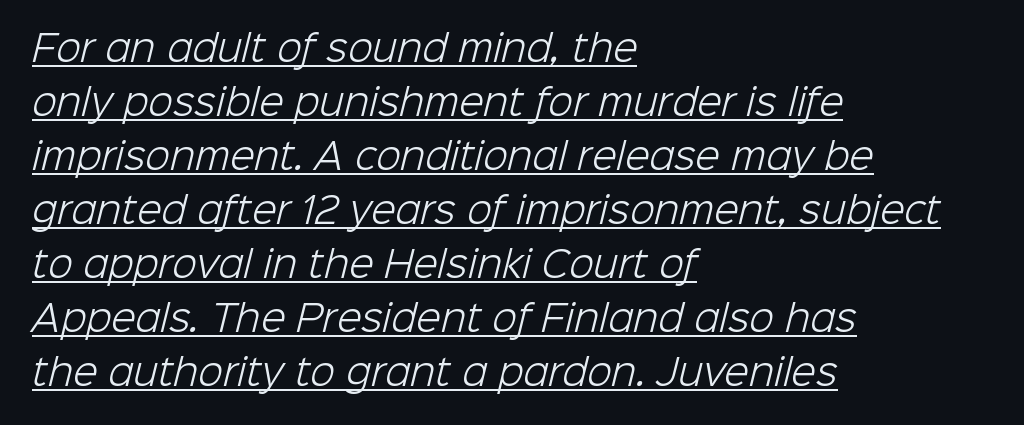
Think of a printed novel: that variable character pitch is what you see here. Is the stroke heavy? The answer is a plain regular-or-lighter. Quick note: interline space is typical. Visually the block forms a straight wall on the left and a jagged coastline on the right.
